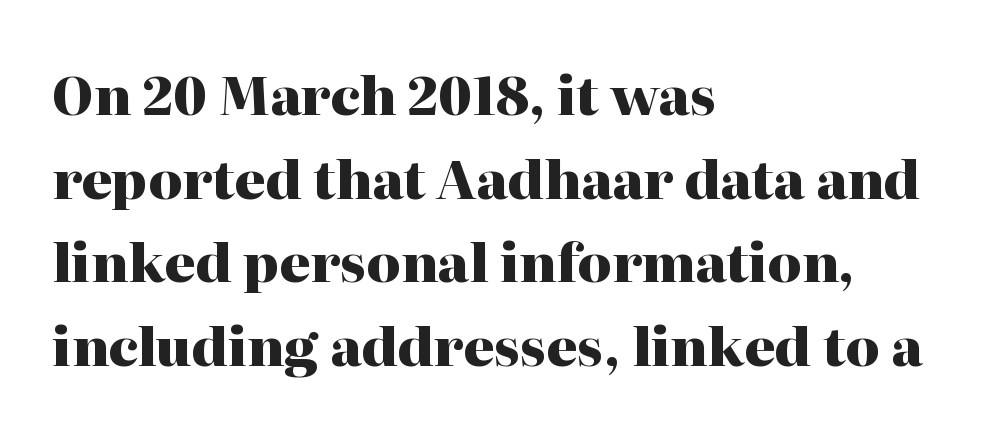
The image shows 53 px heavy serif type, upright; set left-aligned, normal line spacing (1.58x), normal letter spacing, not underlined; high stroke contrast and a medium x-height.
